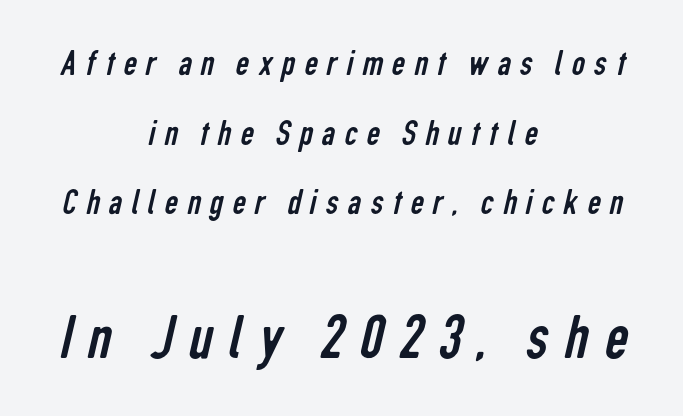
Q: Is the text bold? A: No.
Q: Is the typeface a serif or a sans-serif typeface? A: Sans-serif.
Q: Is the text underlined? A: No.
Q: How is the paragraph aligned? A: Centered.
Q: Is the spacing between letters normal or unusually wide? A: Unusually wide.
Q: Which block of text is set in a larger size, the first (top) or the second (bottom)? A: The second (bottom) one.
Q: Width (condensed, normal, or wide)? A: Condensed.
Q: Stroke contrast? A: Low.
Q: x-height? A: Medium.
Q: Monospaced? A: No.
